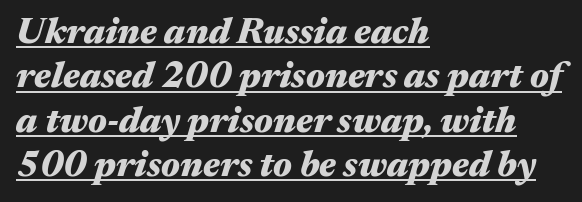
{"italic": "yes", "lean": "right", "slant_degrees": 17, "bold": "yes", "weight": "heavy", "width": "wide", "stroke_contrast": "medium", "x_height": "medium", "monospaced": "no", "underline": "yes", "align": "left", "line_spacing_ratio": 1.23, "letter_spacing": "normal", "letter_spacing_em": 0.0, "glyph_px": 36}
